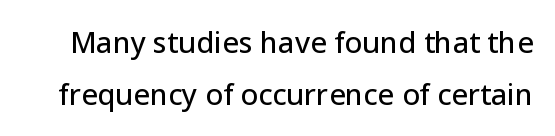
Q: Is the text italic (slanted)? A: No, it is upright.
Q: Is the typeface a serif or a sans-serif typeface? A: Sans-serif.
Q: Is the text underlined? A: No.
Q: Is the spacing between letters normal or unusually wide? A: Normal.
Q: Width (condensed, normal, or wide)? A: Normal.
Q: Stroke contrast? A: Low.
Q: x-height? A: Medium.
Q: Monospaced? A: No.
